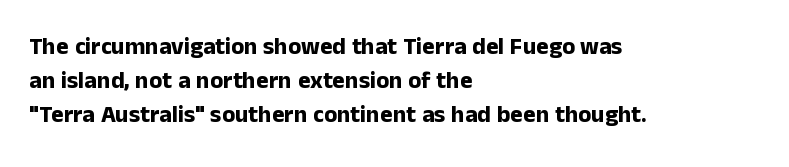
The image shows 24 px bold type, upright; set left-aligned, normal line spacing (1.41x), normal letter spacing, not underlined.
